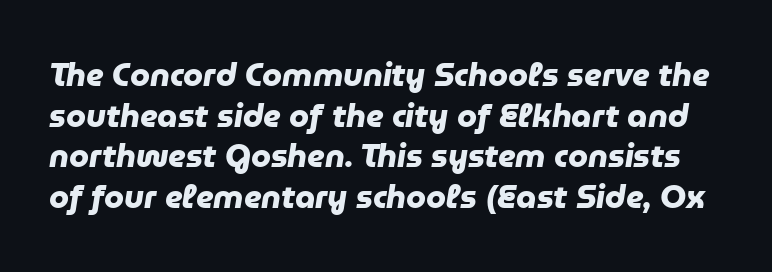
The image shows 32 px heavy sans-serif type; set normal line spacing (1.27x), normal letter spacing, not underlined; low stroke contrast and a medium x-height.
